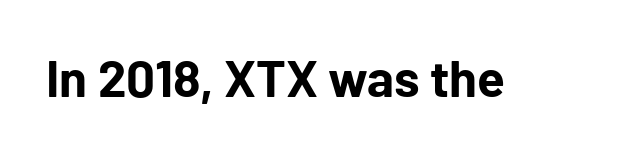
Q: Is the text bold? A: Yes.
Q: Is the text italic (slanted)? A: No, it is upright.
Q: Is the typeface a serif or a sans-serif typeface? A: Sans-serif.
Q: Is the text underlined? A: No.
Q: Is the spacing between letters normal or unusually wide? A: Normal.
Q: Width (condensed, normal, or wide)? A: Normal.
Q: Stroke contrast? A: Low.
Q: x-height? A: Medium.
Q: Monospaced? A: No.
